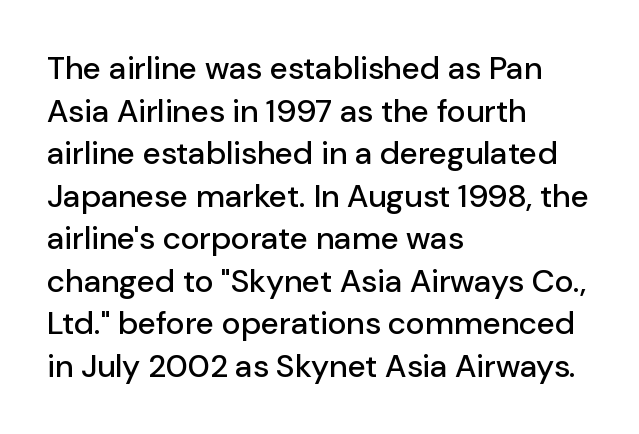
{"serif": "no", "italic": "no", "width": "normal", "stroke_contrast": "low", "x_height": "medium", "monospaced": "no", "underline": "no", "align": "left", "line_spacing": "normal", "line_spacing_ratio": 1.33, "letter_spacing": "normal", "letter_spacing_em": 0.0, "glyph_px": 32}
